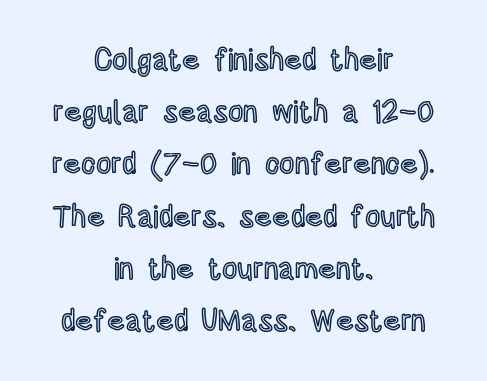
Q: Is the text italic (slanted)? A: No, it is upright.
Q: Is the text underlined? A: No.
Q: How is the paragraph aligned? A: Centered.
Q: Is the spacing between letters normal or unusually wide? A: Normal.
Q: Width (condensed, normal, or wide)? A: Condensed.
Q: x-height? A: Large.
Q: Monospaced? A: No.
